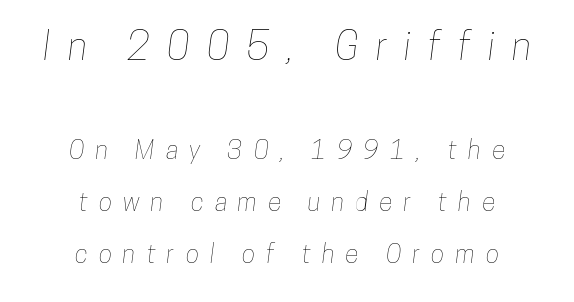
{"width": "condensed", "stroke_contrast": "low", "x_height": "medium", "monospaced": "no", "underline": "no", "align": "center", "line_spacing": "loose", "line_spacing_ratio": 2.08, "letter_spacing": "wide", "letter_spacing_em": 0.45, "larger_block": "first", "size_ratio": 1.52, "glyph_px": 38}
